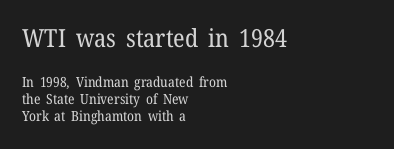
The image shows 25 px text type, upright; set left-aligned, line spacing 1.23x, normal letter spacing, not underlined; the first (top) block is 1.79x larger.
